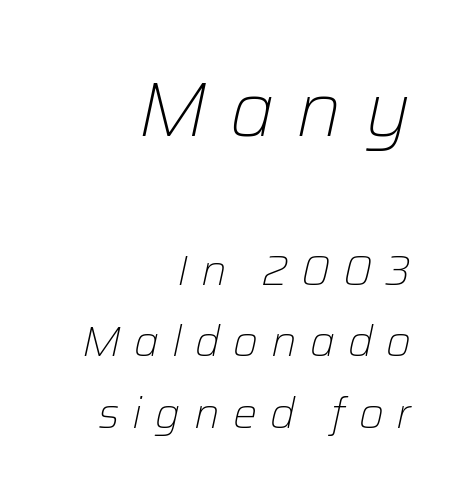
{"italic": "yes", "lean": "right", "slant_degrees": 12, "bold": "no", "weight": "light", "width": "normal", "stroke_contrast": "low", "x_height": "medium", "monospaced": "no", "underline": "no", "align": "right", "line_spacing": "normal", "line_spacing_ratio": 1.66, "letter_spacing": "wide", "letter_spacing_em": 0.3, "larger_block": "first", "size_ratio": 1.77, "glyph_px": 76}
